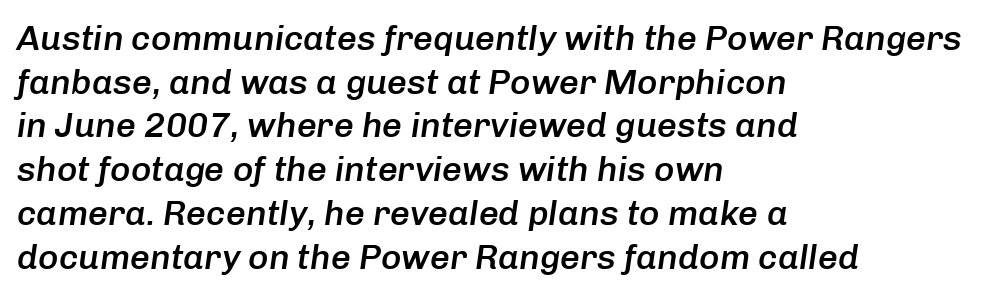
{"italic": "yes", "lean": "right", "slant_degrees": 8, "bold": "semi", "weight": "semibold", "width": "normal", "stroke_contrast": "low", "x_height": "medium", "monospaced": "no", "underline": "no", "align": "left", "line_spacing": "normal", "line_spacing_ratio": 1.25, "letter_spacing": "normal", "letter_spacing_em": 0.0, "glyph_px": 35}
